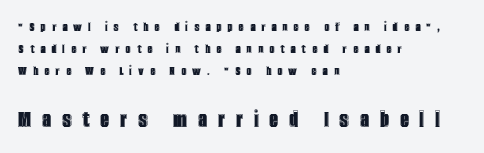
Q: Is the text italic (slanted)? A: No, it is upright.
Q: Is the text underlined? A: No.
Q: How is the paragraph aligned? A: Left-aligned.
Q: Is the spacing between letters normal or unusually wide? A: Unusually wide.
Q: Is the spacing between lines tight, normal or loose? A: Normal.
Q: Which block of text is set in a larger size, the first (top) or the second (bottom)? A: The second (bottom) one.
